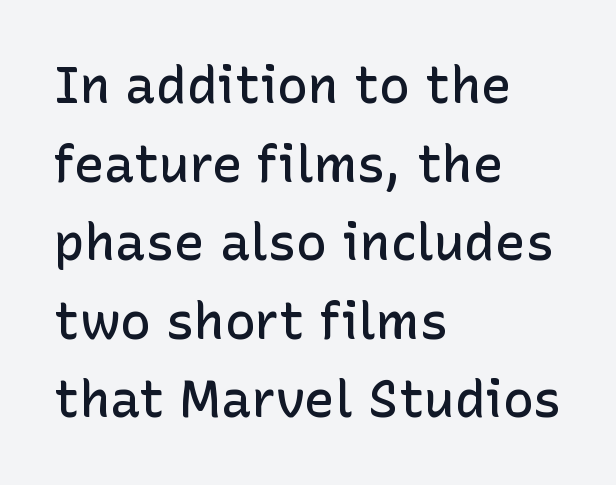
{"serif": "no", "italic": "no", "bold": "semi", "weight": "semibold", "width": "normal", "stroke_contrast": "low", "x_height": "medium", "monospaced": "no", "underline": "no", "align": "left", "line_spacing": "normal", "line_spacing_ratio": 1.54, "letter_spacing": "normal", "letter_spacing_em": 0.0, "glyph_px": 51}
